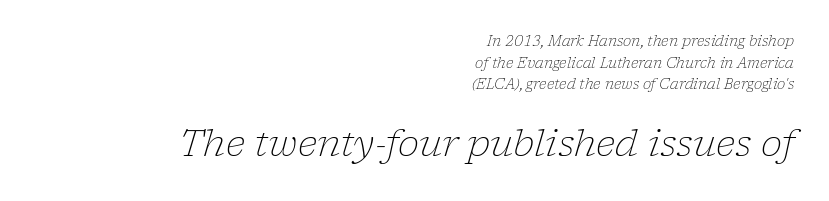
{"serif": "yes", "italic": "yes", "lean": "right", "slant_degrees": 17, "bold": "no", "weight": "light", "width": "normal", "stroke_contrast": "low", "x_height": "medium", "monospaced": "no", "underline": "no", "align": "right", "line_spacing": "normal", "line_spacing_ratio": 1.54, "letter_spacing": "normal", "letter_spacing_em": 0.0, "larger_block": "second", "size_ratio": 2.57, "glyph_px": 36}
